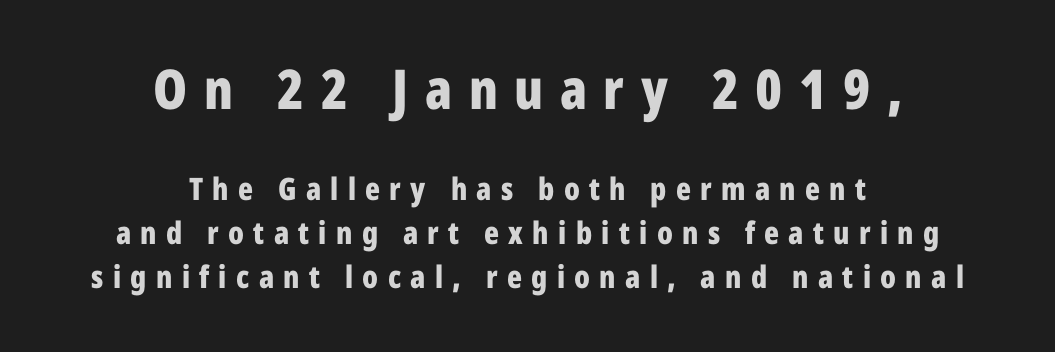
{"serif": "no", "italic": "no", "bold": "yes", "weight": "bold", "width": "condensed", "stroke_contrast": "low", "x_height": "medium", "monospaced": "no", "underline": "no", "align": "center", "line_spacing": "normal", "line_spacing_ratio": 1.42, "letter_spacing": "wide", "letter_spacing_em": 0.3, "larger_block": "first", "size_ratio": 1.77, "glyph_px": 55}
